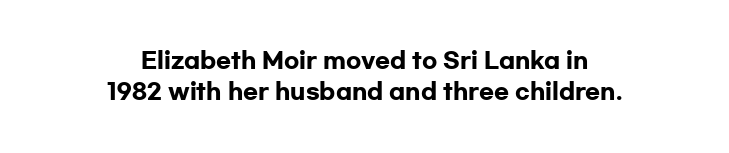
{"italic": "no", "bold": "yes", "underline": "no", "align": "center", "line_spacing": "normal", "line_spacing_ratio": 1.42, "letter_spacing": "normal", "letter_spacing_em": 0.0, "glyph_px": 22}
